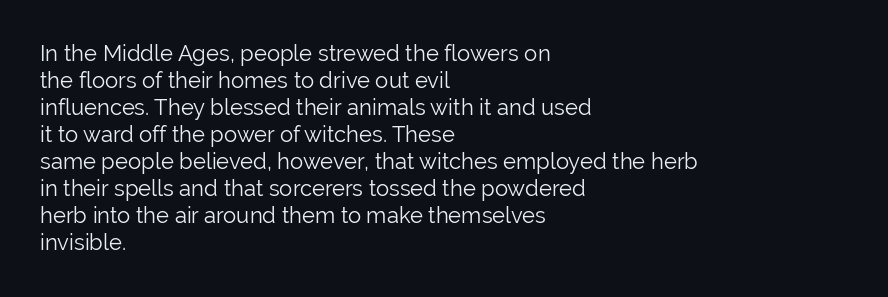
The image shows 22 px text type, upright; set left-aligned, line spacing 1.23x, normal letter spacing, not underlined.
